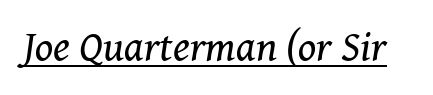
The image shows 42 px regular-weight serif type, italic (leaning right); set normal letter spacing, underlined; medium stroke contrast and a medium x-height.
